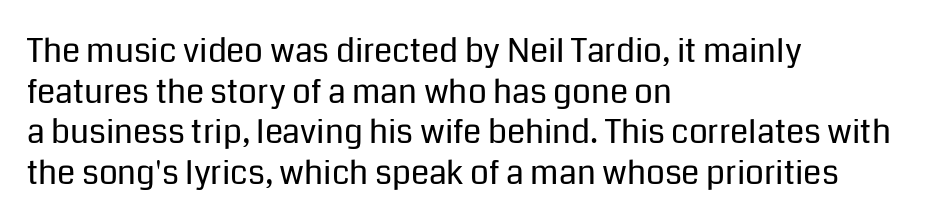
Q: Is the text bold? A: No.
Q: Is the text italic (slanted)? A: No, it is upright.
Q: Is the typeface a serif or a sans-serif typeface? A: Sans-serif.
Q: Is the text underlined? A: No.
Q: How is the paragraph aligned? A: Left-aligned.
Q: Is the spacing between letters normal or unusually wide? A: Normal.
Q: Width (condensed, normal, or wide)? A: Normal.
Q: Stroke contrast? A: Low.
Q: x-height? A: Medium.
Q: Monospaced? A: No.
